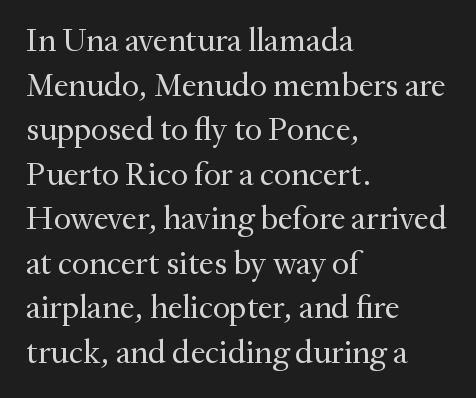
The image shows 33 px regular-weight serif type, upright; set left-aligned, normal line spacing (1.35x), normal letter spacing, not underlined; medium stroke contrast and a small x-height.
